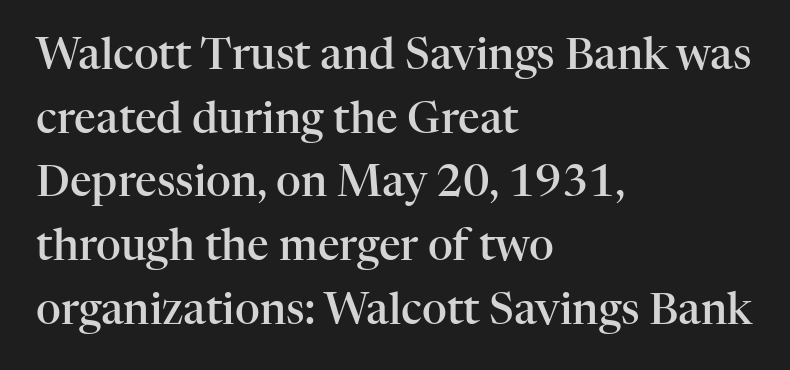
A clean baseline with only descenders dipping below it. The sample has been set in demibold, a notch under bold. Tracking here is standard; glyphs follow each other at the usual distance. Is this a fixed-width face? No — the glyphs have proportional, varying widths.
